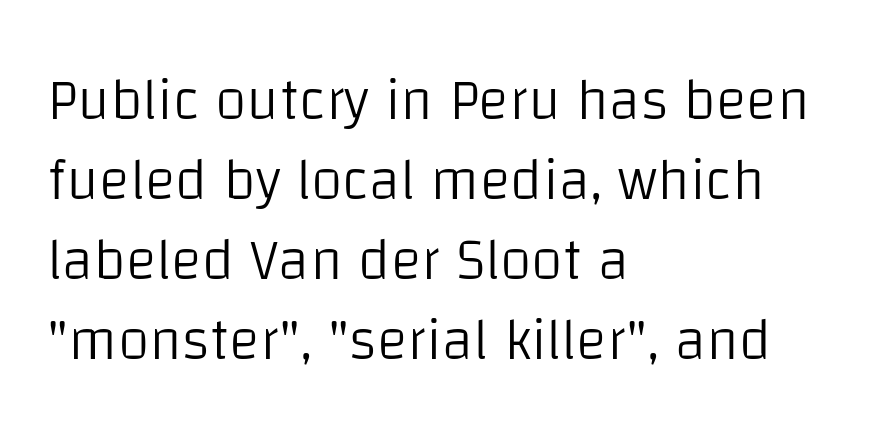
The text was rendered using a sans face with plain stroke endings. Line starts are locked; line ends wander. Every character sits straight up, as roman type does. The characters are drawn with everyday or finer stroke widths. Summary of vertical rhythm: regular, with standard interline spacing. Honestly, there is no underline to notice here at all.
